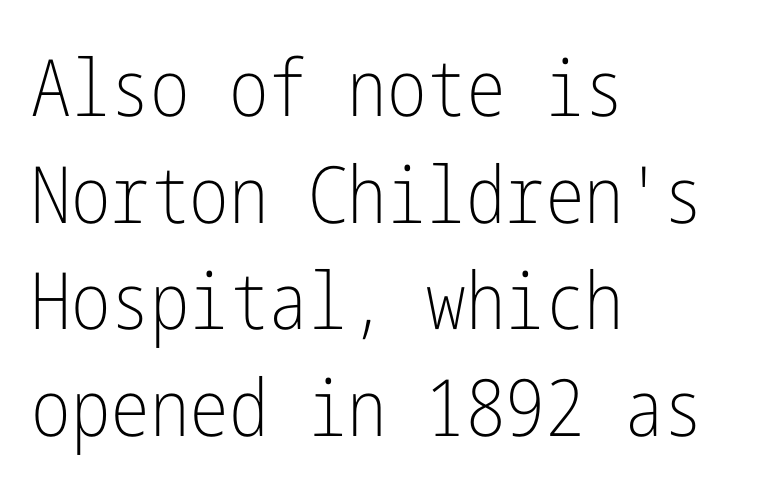
The image shows 79 px light, condensed sans-serif type, upright; set left-aligned, normal line spacing (1.35x), normal letter spacing, not underlined; low stroke contrast and a medium x-height.
